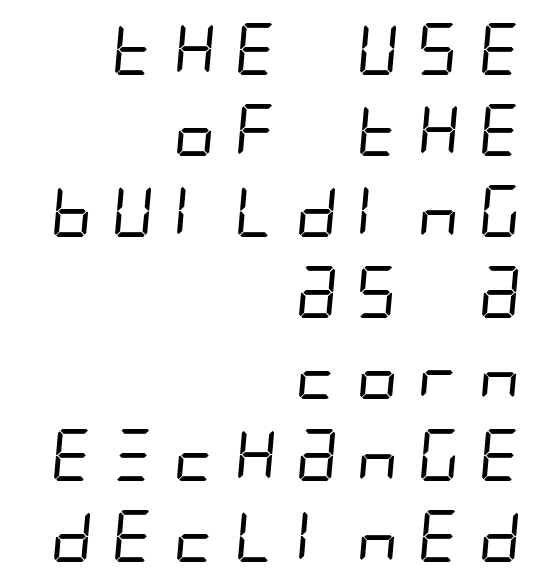
{"serif": "no", "bold": "no", "weight": "regular", "width": "condensed", "stroke_contrast": "low", "x_height": "large", "underline": "no", "align": "right", "line_spacing": "normal", "line_spacing_ratio": 1.56, "letter_spacing": "wide", "letter_spacing_em": 0.23, "glyph_px": 52}
